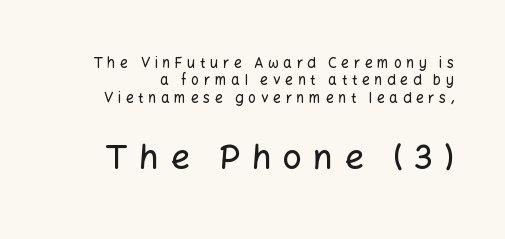
The image shows 34 px sans-serif type, upright; set normal line spacing (1.25x), unusually wide letter spacing (+0.32 em), not underlined; the second (bottom) block is 2.43x larger; low stroke contrast and a medium x-height.
